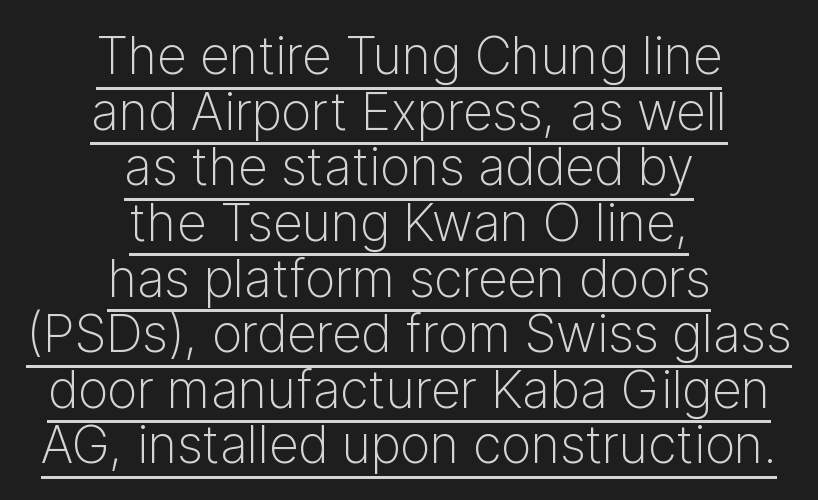
Q: Is the text bold? A: No.
Q: Is the text italic (slanted)? A: No, it is upright.
Q: Is the typeface a serif or a sans-serif typeface? A: Sans-serif.
Q: Is the text underlined? A: Yes.
Q: How is the paragraph aligned? A: Centered.
Q: Is the spacing between letters normal or unusually wide? A: Normal.
Q: Is the spacing between lines tight, normal or loose? A: Tight.
Q: Width (condensed, normal, or wide)? A: Normal.
Q: Stroke contrast? A: Low.
Q: x-height? A: Medium.
Q: Monospaced? A: No.
